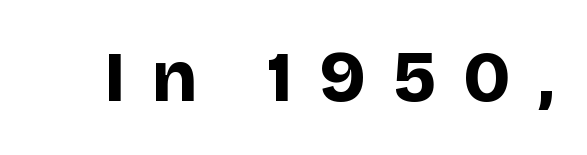
{"serif": "no", "italic": "no", "bold": "yes", "weight": "bold", "width": "normal", "stroke_contrast": "low", "x_height": "large", "monospaced": "no", "underline": "no", "letter_spacing": "wide", "letter_spacing_em": 0.37, "glyph_px": 72}
